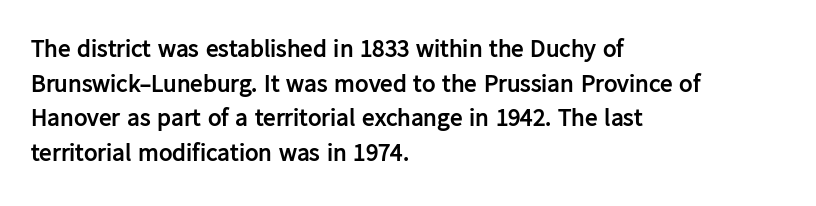
The type sits square on the baseline with zero lean. Summary of weight: heavy, a full bold. Rule under the text: the space is simply empty. Is the letter spacing exaggerated? No — it looks like the ordinary default.
